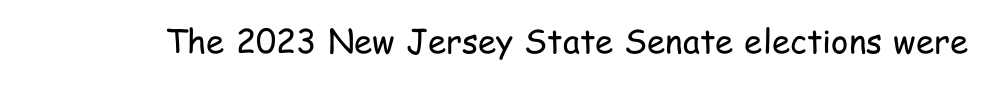
{"serif": "no", "italic": "no", "bold": "no", "weight": "regular", "width": "condensed", "stroke_contrast": "low", "x_height": "medium", "monospaced": "no", "underline": "no", "letter_spacing": "normal", "letter_spacing_em": 0.0, "glyph_px": 33}
